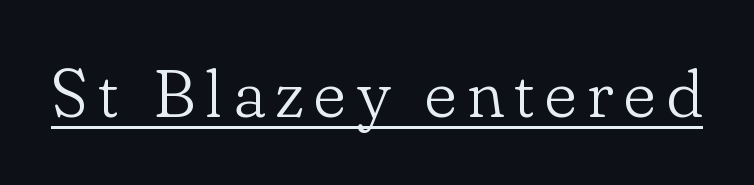
{"serif": "yes", "italic": "no", "bold": "no", "weight": "light", "width": "normal", "stroke_contrast": "low", "x_height": "small", "monospaced": "no", "underline": "yes", "glyph_px": 68}
